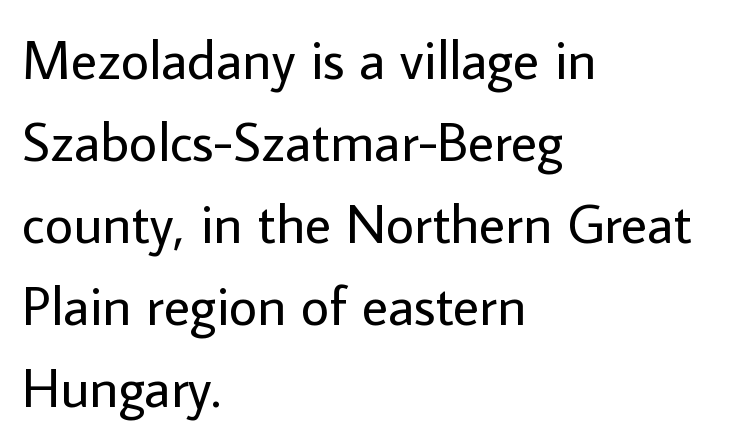
{"serif": "no", "italic": "no", "bold": "no", "weight": "regular", "width": "normal", "stroke_contrast": "low", "x_height": "medium", "monospaced": "no", "underline": "no", "align": "left", "line_spacing": "normal", "line_spacing_ratio": 1.49, "letter_spacing": "normal", "letter_spacing_em": 0.0, "glyph_px": 55}
